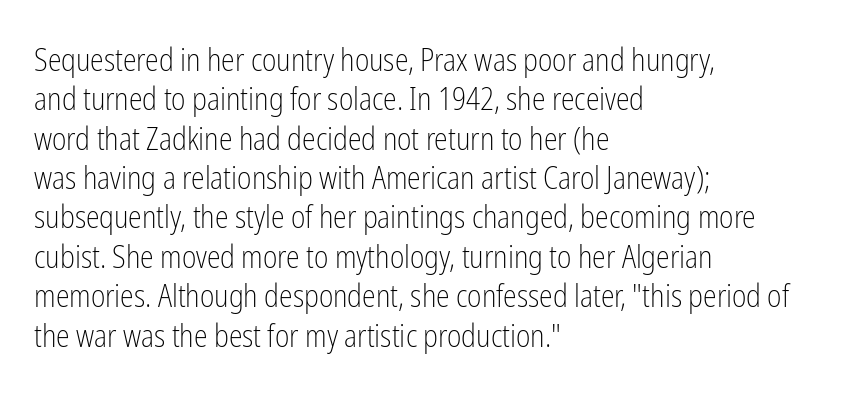
The image shows 31 px light, condensed sans-serif type, upright; set left-aligned, normal line spacing (1.27x), normal letter spacing, not underlined; low stroke contrast and a medium x-height.
